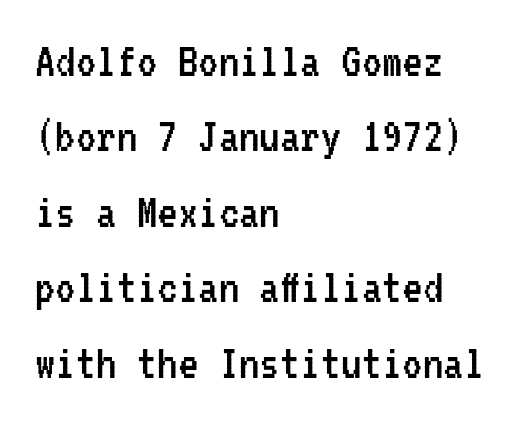
A typesetter would call this leading conventional body-copy spacing. The words here are not underlined. Stems here are at most as thick as an everyday book face. This sample uses a sans-serif face. Looks like terminal output: every glyph gets an equal slot. Nothing unusual about the tracking: characters are spaced as the font intends.
